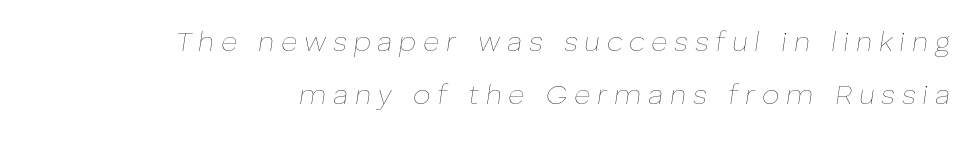
The gaps between neighbouring characters are conspicuously large. Italic: yes, the glyphs are oblique. Any mark beneath the type? The region is blank. This sample trades compactness for vertical openness between lines. The rendering uses natural spacing where letterforms have individual widths.
